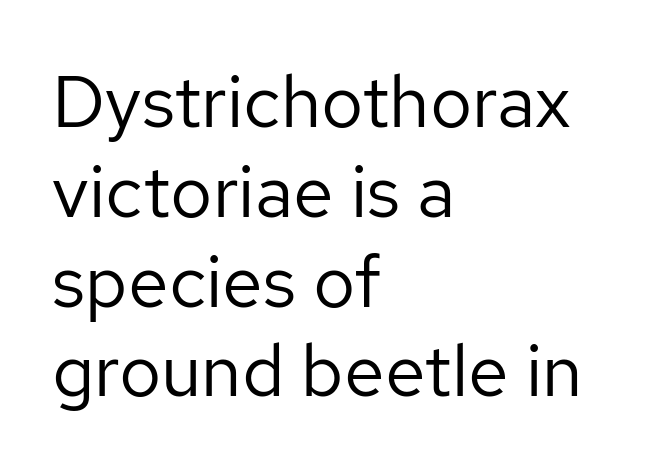
Quick note: underline off. On a weight scale, this lands at 450 or below. Here the designer chose a conventional face with non-uniform glyph widths. Each word holds together tightly as a unit, with standard inter-letter gaps.
